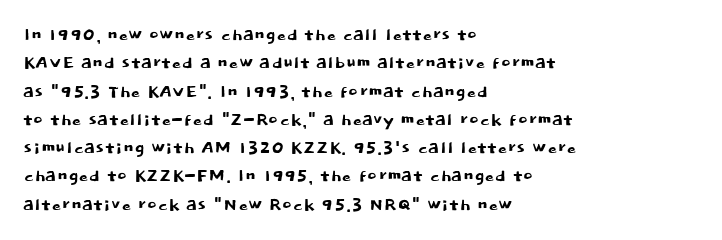
The image shows 23 px text type, upright; set left-aligned, line spacing 1.23x, normal letter spacing, not underlined.
